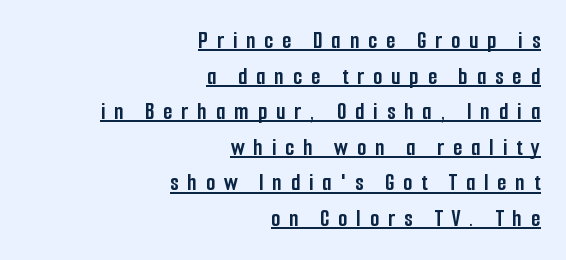
The image shows 24 px bold type, upright; set right-aligned, normal line spacing (1.48x), unusually wide letter spacing (+0.37 em), underlined.
